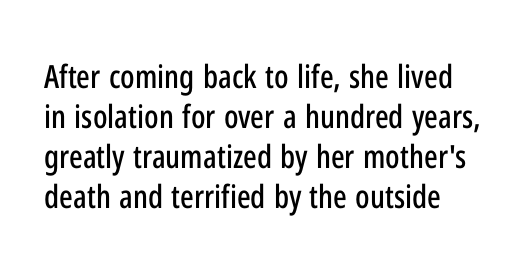
Q: Is the text italic (slanted)? A: No, it is upright.
Q: Is the typeface a serif or a sans-serif typeface? A: Sans-serif.
Q: Is the text underlined? A: No.
Q: Is the spacing between letters normal or unusually wide? A: Normal.
Q: Is the spacing between lines tight, normal or loose? A: Normal.
Q: Width (condensed, normal, or wide)? A: Condensed.
Q: Stroke contrast? A: Low.
Q: x-height? A: Medium.
Q: Monospaced? A: No.
